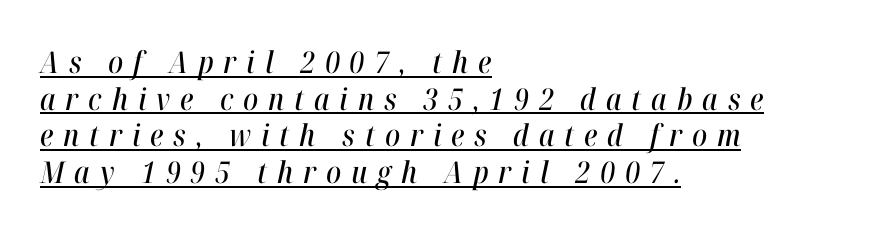
{"italic": "yes", "lean": "right", "slant_degrees": 12, "width": "condensed", "stroke_contrast": "high", "x_height": "medium", "monospaced": "no", "underline": "yes", "align": "left", "line_spacing_ratio": 1.22, "letter_spacing": "wide", "letter_spacing_em": 0.33, "glyph_px": 30}
